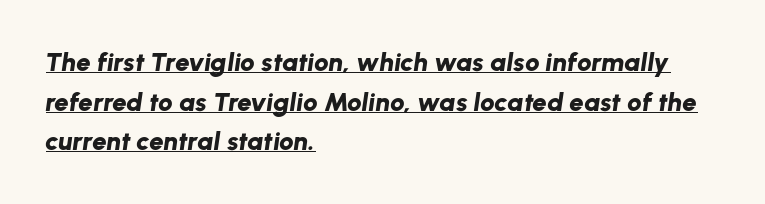
Q: Is the text bold? A: Yes.
Q: Is the text italic (slanted)? A: Yes, it leans right by about 8 degrees.
Q: Is the text underlined? A: Yes.
Q: How is the paragraph aligned? A: Left-aligned.
Q: Is the spacing between letters normal or unusually wide? A: Normal.
Q: Is the spacing between lines tight, normal or loose? A: Normal.
